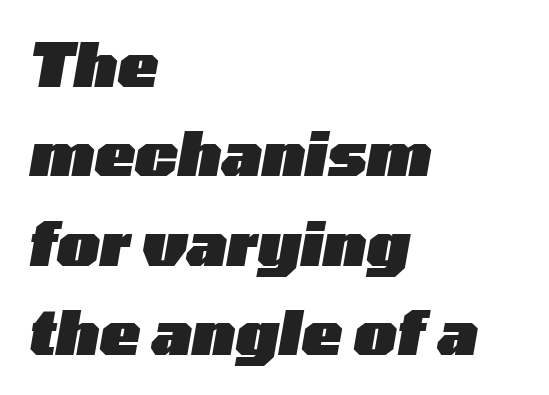
The image shows 60 px heavy, wide type, italic (leaning right); set left-aligned, normal line spacing (1.49x), normal letter spacing, not underlined; low stroke contrast and a medium x-height.
